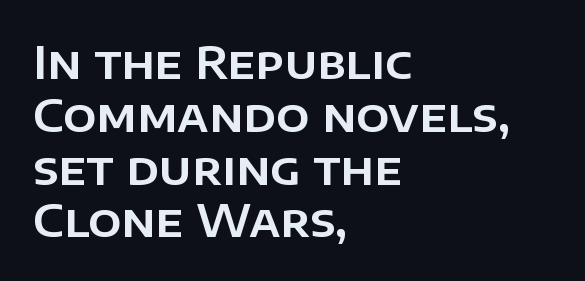
{"serif": "no", "italic": "no", "width": "normal", "stroke_contrast": "low", "x_height": "large", "monospaced": "no", "underline": "no", "align": "left", "line_spacing_ratio": 1.2, "letter_spacing": "normal", "letter_spacing_em": 0.0, "glyph_px": 44}
